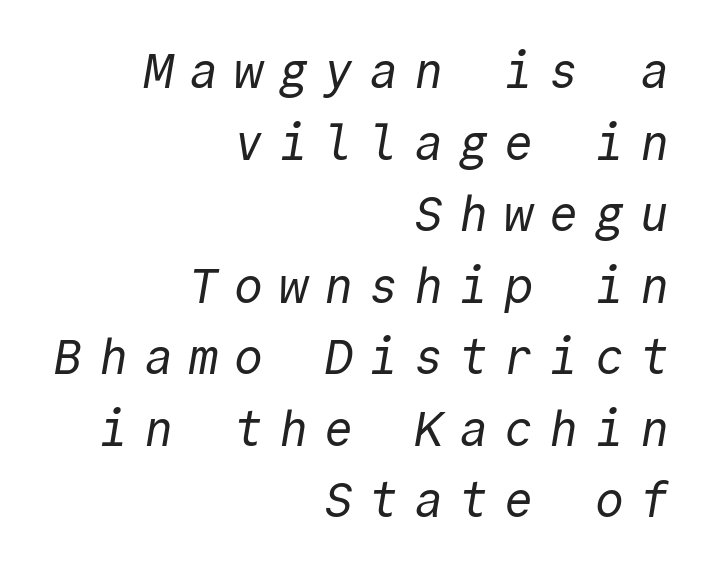
{"serif": "no", "bold": "no", "weight": "regular", "width": "normal", "x_height": "medium", "monospaced": "yes", "underline": "no", "align": "right", "line_spacing": "normal", "line_spacing_ratio": 1.46, "letter_spacing": "wide", "letter_spacing_em": 0.32, "glyph_px": 49}
